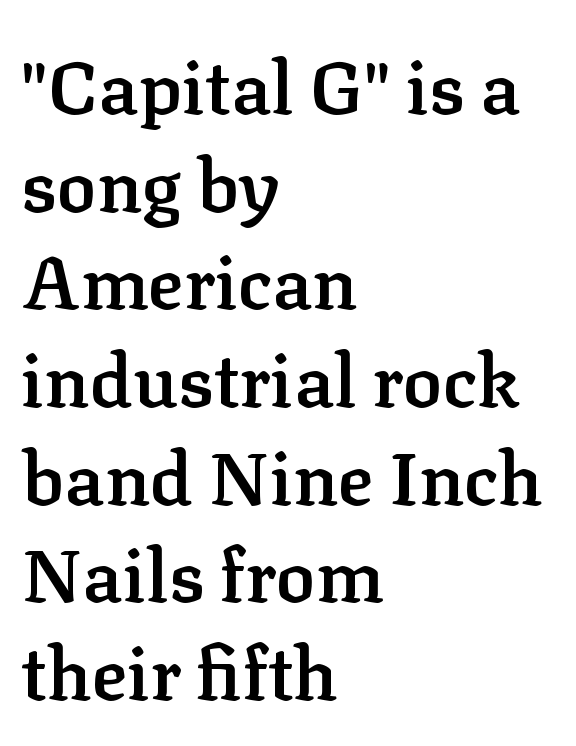
{"serif": "yes", "italic": "no", "bold": "semi", "weight": "semibold", "width": "normal", "stroke_contrast": "low", "x_height": "medium", "monospaced": "no", "underline": "no", "align": "left", "line_spacing": "normal", "line_spacing_ratio": 1.32, "letter_spacing": "normal", "letter_spacing_em": 0.0, "glyph_px": 74}
